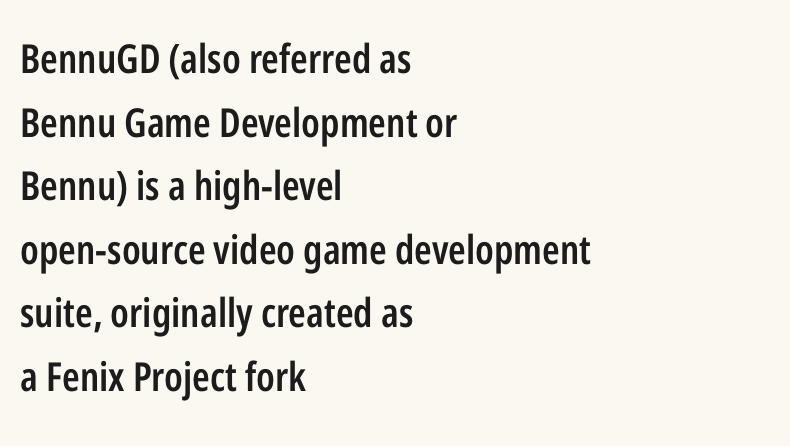
Tall strokes in this sample are plumb rather than angled. The rendering uses natural spacing where letterforms have individual widths. Glyph-to-glyph distance matches everyday printed text. What's the leading like? Ordinary, nothing unusual. A semibold gives these letters moderate extra thickness, short of bold. A clean baseline with only descenders dipping below it.
